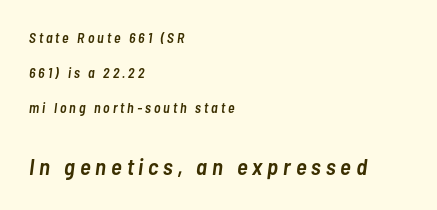
The image shows 23 px text type, italic (leaning right); set left-aligned, loose line spacing (2.5x), unusually wide letter spacing (+0.21 em), not underlined; the second (bottom) block is 1.64x larger.
